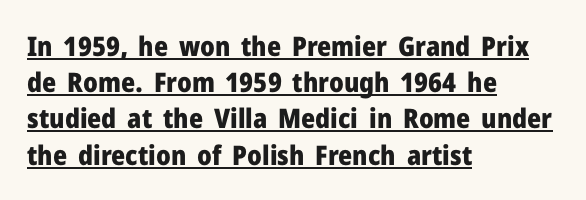
Q: Is the text bold? A: Yes.
Q: Is the text italic (slanted)? A: No, it is upright.
Q: Is the text underlined? A: Yes.
Q: How is the paragraph aligned? A: Left-aligned.
Q: Is the spacing between letters normal or unusually wide? A: Normal.
Q: Is the spacing between lines tight, normal or loose? A: Normal.
